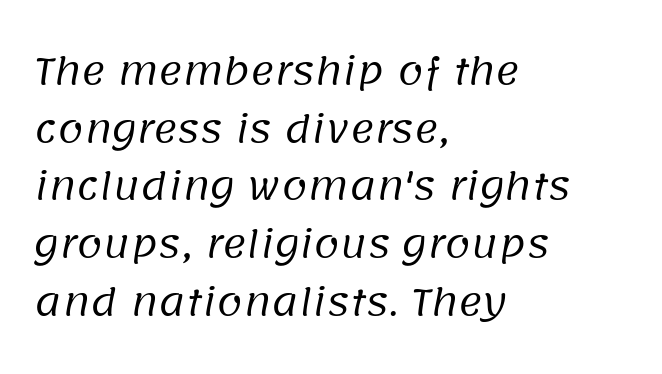
The image shows 37 px regular-weight sans-serif type; set left-aligned, normal line spacing (1.56x), normal letter spacing, not underlined; low stroke contrast and a large x-height.
